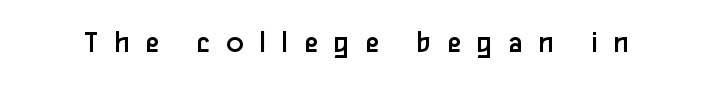
Do the characters align in a grid? No, the font is proportional. The face used here is a sans, in the tradition of grotesques and geometrics. Ascenders rise straight up at ninety degrees. This is not heavy type; no bold has been used. Honestly, there is no underline to notice here at all.
